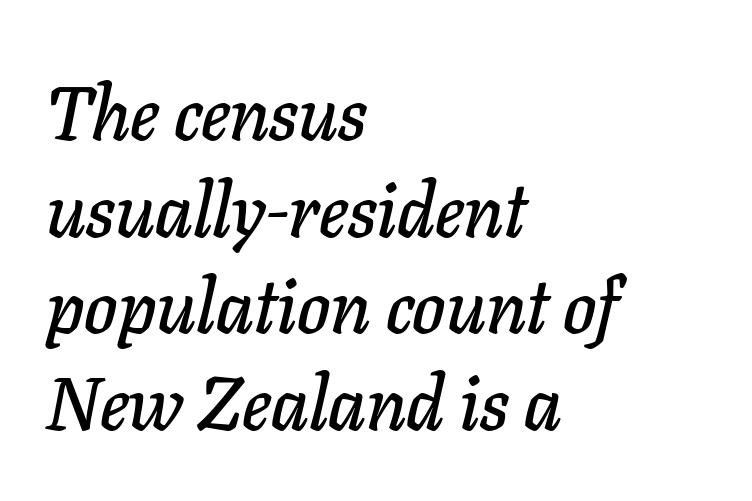
The image shows 75 px text type, italic (leaning right); set left-aligned, normal line spacing (1.29x), normal letter spacing, not underlined; low stroke contrast and a medium x-height.
